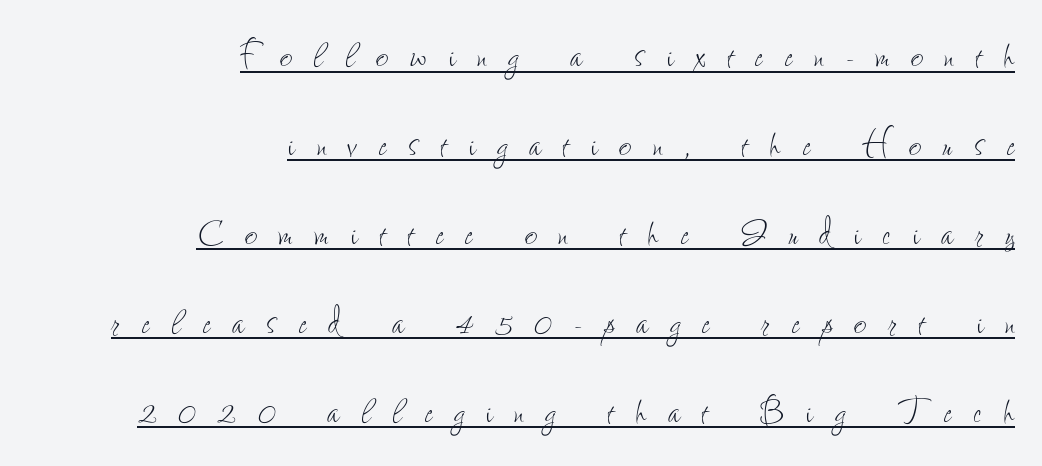
Q: Is the text bold? A: No.
Q: Is the text italic (slanted)? A: Yes.
Q: Is the text underlined? A: Yes.
Q: How is the paragraph aligned? A: Right-aligned.
Q: Is the spacing between letters normal or unusually wide? A: Unusually wide.
Q: Is the spacing between lines tight, normal or loose? A: Loose.
Q: Width (condensed, normal, or wide)? A: Condensed.
Q: Stroke contrast? A: Low.
Q: x-height? A: Small.
Q: Monospaced? A: No.
